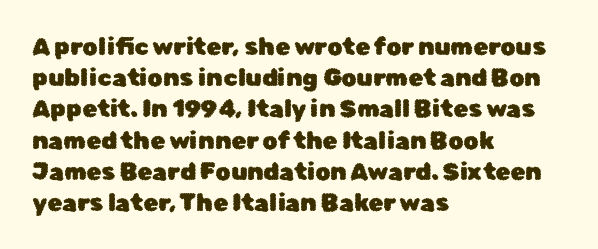
Q: Is the text italic (slanted)? A: No, it is upright.
Q: Is the text underlined? A: No.
Q: How is the paragraph aligned? A: Left-aligned.
Q: Is the spacing between letters normal or unusually wide? A: Normal.
Q: Is the spacing between lines tight, normal or loose? A: Normal.
